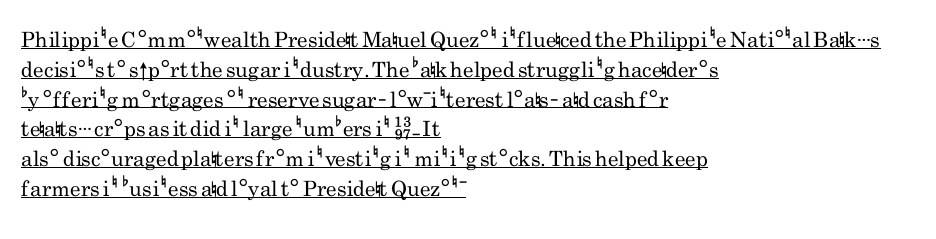
{"italic": "no", "bold": "no", "underline": "yes", "align": "left", "line_spacing": "normal", "line_spacing_ratio": 1.42, "letter_spacing": "normal", "letter_spacing_em": 0.0, "glyph_px": 21}
